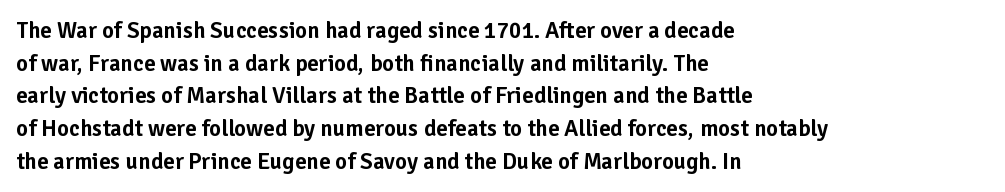
{"italic": "no", "underline": "no", "align": "left", "line_spacing": "normal", "line_spacing_ratio": 1.42, "letter_spacing": "normal", "letter_spacing_em": 0.0, "glyph_px": 23}
